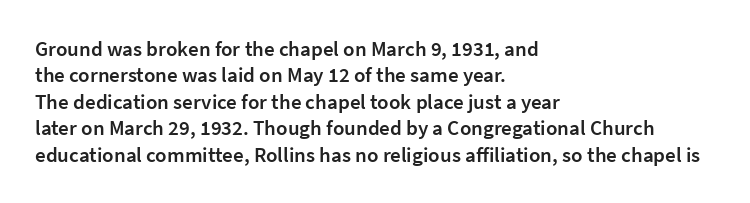
Q: Is the text bold? A: Semi-bold.
Q: Is the text italic (slanted)? A: No, it is upright.
Q: Is the text underlined? A: No.
Q: How is the paragraph aligned? A: Left-aligned.
Q: Is the spacing between letters normal or unusually wide? A: Normal.
Q: Is the spacing between lines tight, normal or loose? A: Normal.
